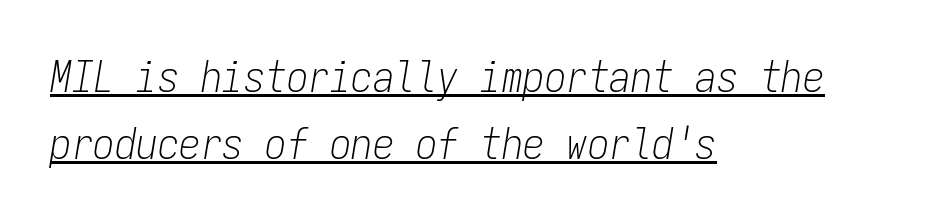
The lettering is marked with a stroke running underneath it. When letters slant like this, we call the style italic. You could count columns in this text — the font is strictly monospaced. These lines sit exactly where default settings would place them. Notice how the passage keeps a crisp vertical edge on the left only. The strokes carry an ordinary text weight at most.
